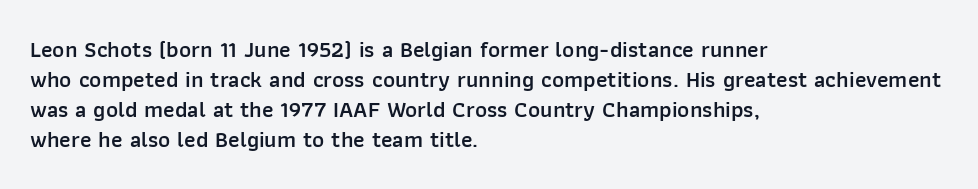
Q: Is the text bold? A: Semi-bold.
Q: Is the text italic (slanted)? A: No, it is upright.
Q: Is the text underlined? A: No.
Q: How is the paragraph aligned? A: Left-aligned.
Q: Is the spacing between letters normal or unusually wide? A: Normal.
Q: Is the spacing between lines tight, normal or loose? A: Normal.
